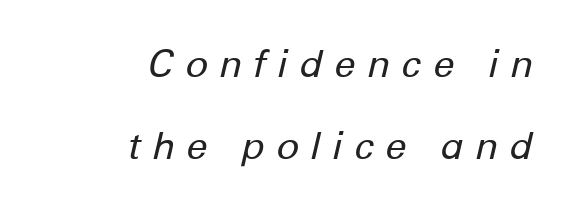
{"italic": "yes", "lean": "right", "slant_degrees": 12, "bold": "no", "weight": "regular", "width": "normal", "stroke_contrast": "low", "x_height": "medium", "monospaced": "no", "underline": "no", "align": "right", "line_spacing": "loose", "line_spacing_ratio": 2.15, "letter_spacing": "wide", "letter_spacing_em": 0.29, "glyph_px": 38}
